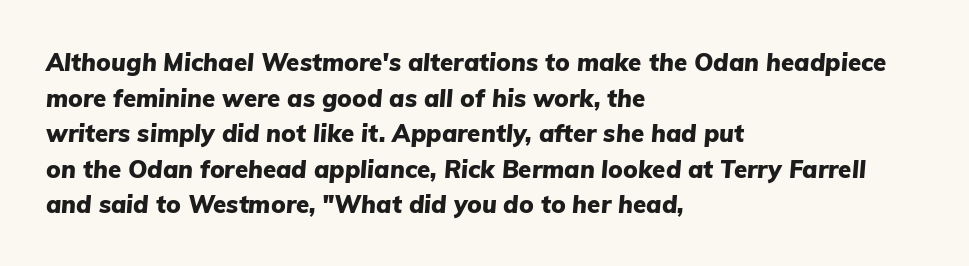
Q: Is the text bold? A: Yes.
Q: Is the text italic (slanted)? A: Yes, it leans right by about 5 degrees.
Q: Is the text underlined? A: No.
Q: How is the paragraph aligned? A: Left-aligned.
Q: Is the spacing between letters normal or unusually wide? A: Normal.
Q: Is the spacing between lines tight, normal or loose? A: Normal.
